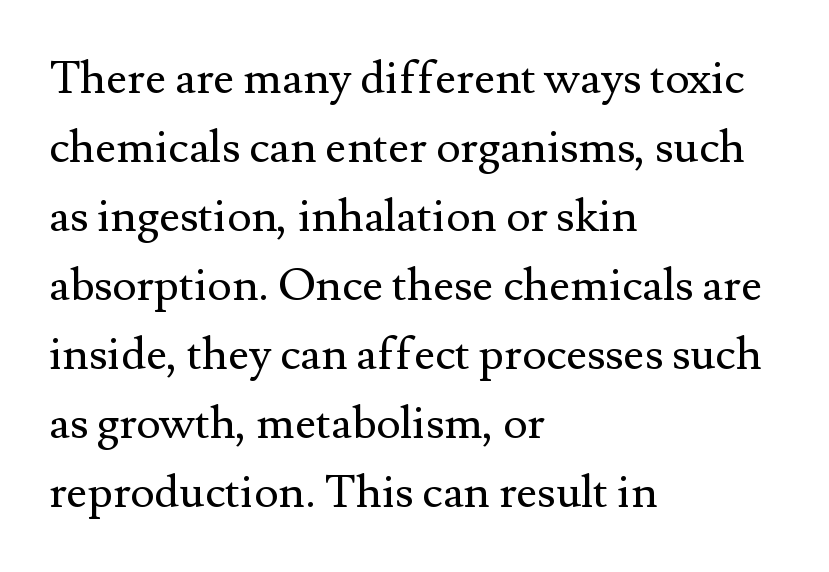
Q: Is the text bold? A: No.
Q: Is the text italic (slanted)? A: No, it is upright.
Q: Is the typeface a serif or a sans-serif typeface? A: Serif.
Q: Is the text underlined? A: No.
Q: How is the paragraph aligned? A: Left-aligned.
Q: Is the spacing between letters normal or unusually wide? A: Normal.
Q: Is the spacing between lines tight, normal or loose? A: Normal.
Q: Width (condensed, normal, or wide)? A: Normal.
Q: Stroke contrast? A: Medium.
Q: x-height? A: Small.
Q: Monospaced? A: No.
